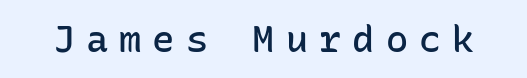
The image shows 37 px semibold sans-serif type, upright, monospaced; set unusually wide letter spacing (+0.3 em), not underlined; low stroke contrast and a medium x-height.
